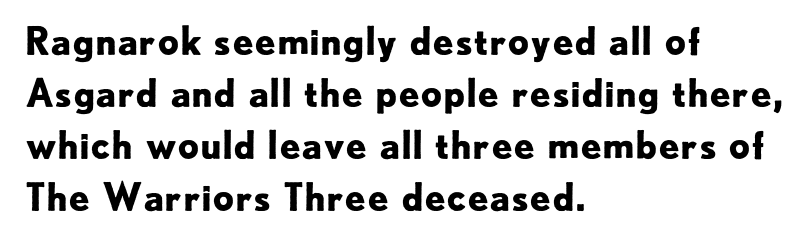
{"serif": "no", "italic": "no", "bold": "yes", "weight": "bold", "width": "normal", "stroke_contrast": "low", "x_height": "small", "monospaced": "no", "underline": "no", "align": "left", "line_spacing": "normal", "line_spacing_ratio": 1.37, "letter_spacing": "normal", "letter_spacing_em": 0.0, "glyph_px": 38}
